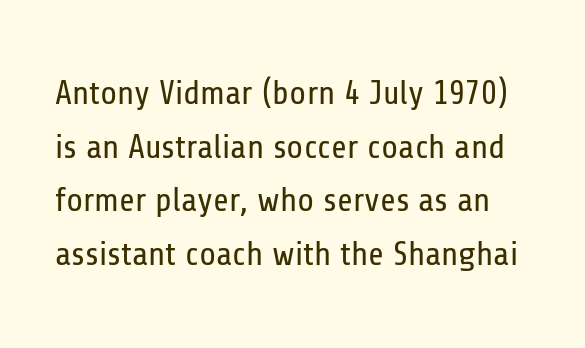
The image shows 34 px regular-weight, condensed sans-serif type, upright; set normal line spacing (1.58x), normal letter spacing, not underlined; low stroke contrast and a medium x-height.
